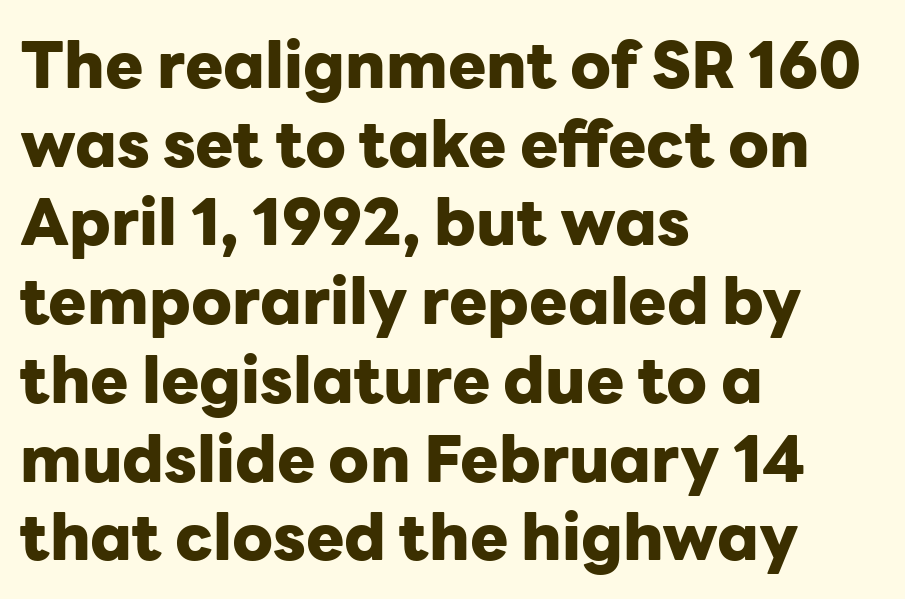
The image shows 64 px heavy sans-serif type, upright; set left-aligned, line spacing 1.23x, normal letter spacing, not underlined; low stroke contrast and a medium x-height.
